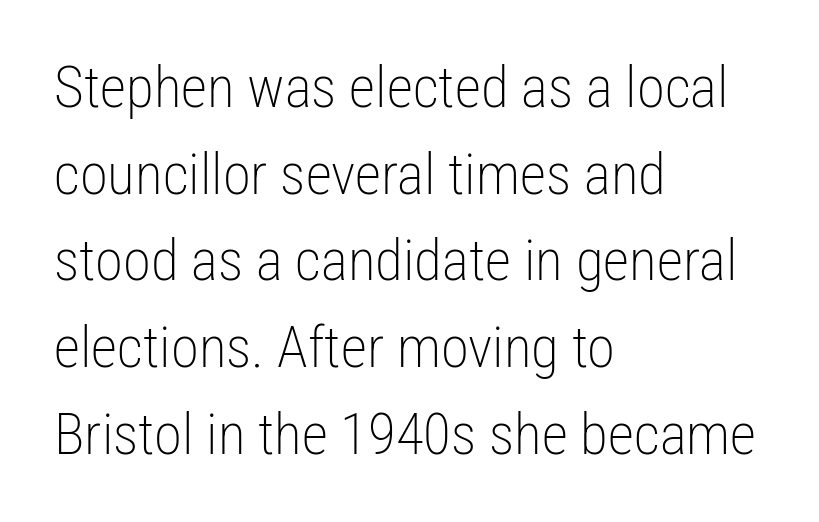
Does the leading feel generous? No, just average. Spacing verdict: proportional, widths tailored to each character. Upright lettering throughout. Nothing sits at the stroke ends, so this counts as sans-serif. Plain, unruled lines of type.
